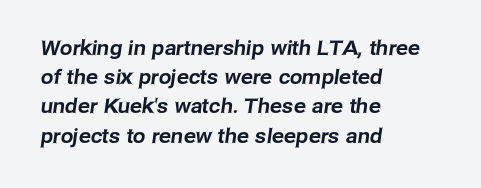
Each new line begins a customary step beneath the previous one. Compared with a centered layout, this one pins lines to the left instead. The face used here is rendered with its standard letterfit. A bare baseline throughout the passage.
